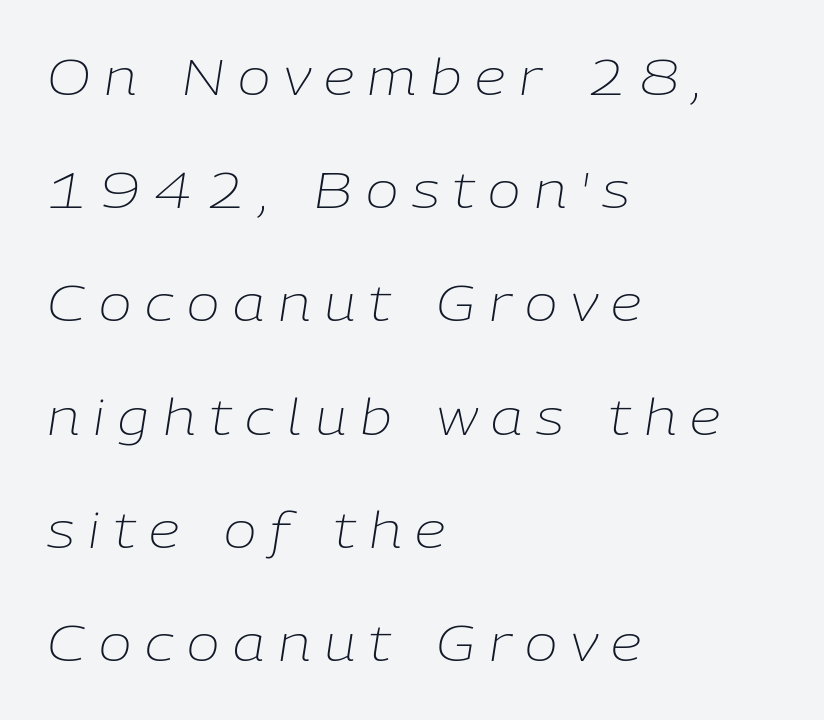
The image shows 49 px light type, italic (leaning right); set left-aligned, loose line spacing (2.31x), unusually wide letter spacing (+0.28 em), not underlined; low stroke contrast and a medium x-height.
